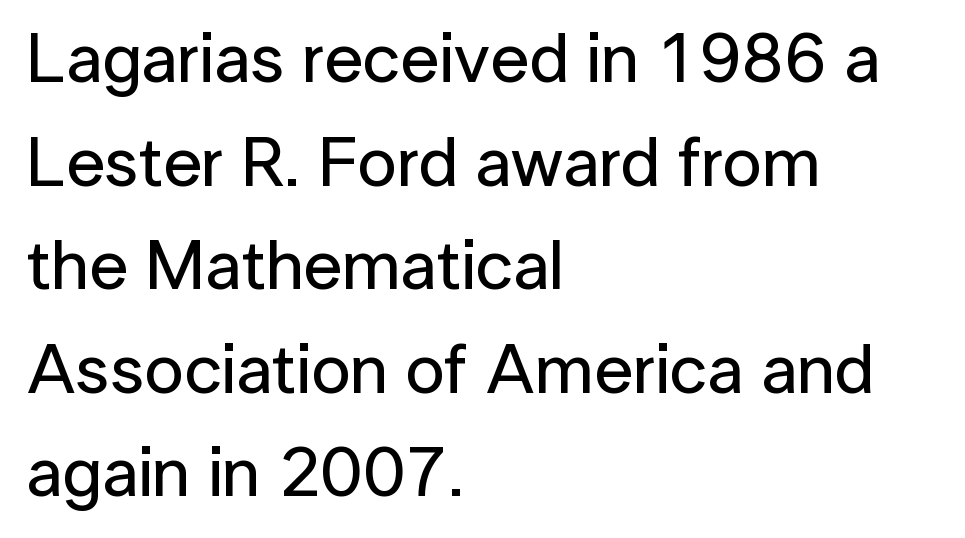
The image shows 70 px sans-serif type, upright; set left-aligned, normal line spacing (1.48x), normal letter spacing, not underlined; low stroke contrast and a medium x-height.
